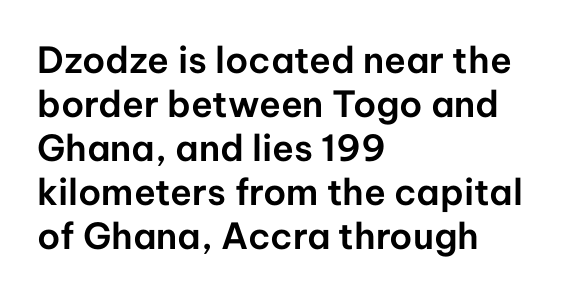
Serifs: no, the terminals of the letterforms are clean. Each letter keeps its own natural width here, so spacing adapts to shape. Check under the words: just untouched page. The setting favours the left margin, as ordinary paragraphs usually do.
